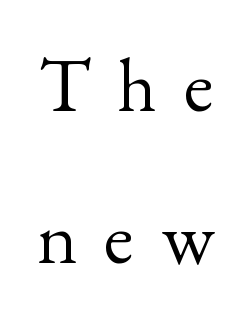
{"serif": "yes", "italic": "no", "bold": "no", "weight": "regular", "width": "normal", "x_height": "small", "monospaced": "no", "underline": "no", "line_spacing": "loose", "line_spacing_ratio": 1.98, "letter_spacing": "wide", "letter_spacing_em": 0.35, "glyph_px": 77}
